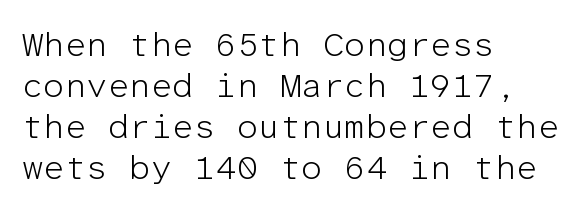
Bare-footed words on every line. The designer went with a sans here, leaving each stem footless. You could call the tracking neutral — neither tight nor loose. Is this a heavy cut? Hardly; it is regular or lighter. The rendering uses typewriter-style spacing with identical character cells. This sample uses an upright cut, with every glyph sitting square on the baseline.
